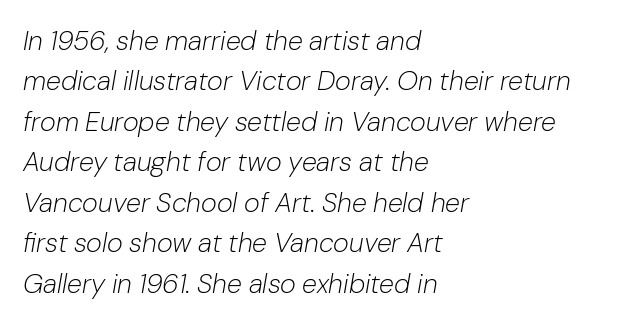
The image shows 27 px text type, italic (leaning right); set left-aligned, normal line spacing (1.5x), normal letter spacing, not underlined.
